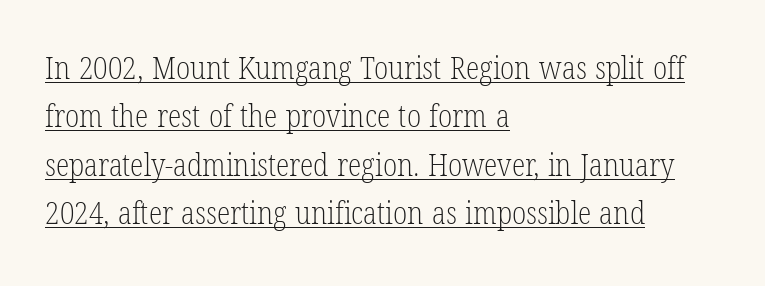
The image shows 31 px light, condensed serif type, upright; set left-aligned, normal line spacing (1.56x), normal letter spacing, underlined; low stroke contrast and a medium x-height.
